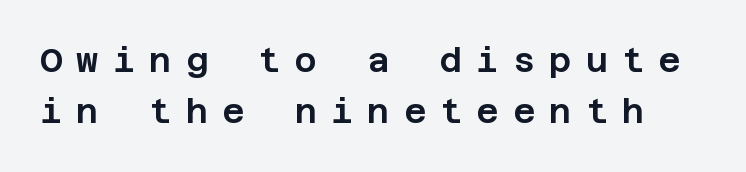
Ascenders rise straight up at ninety degrees. Students, note that the glyphs here are deliberately spaced far apart. Check under the words: just untouched page. This is sans-serif lettering, the kind often seen on screens and signage.
